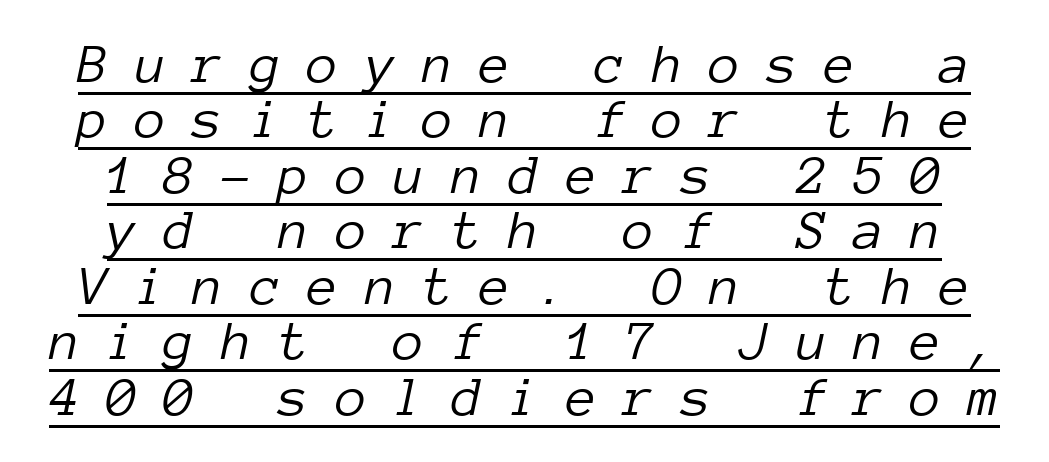
The image shows 56 px light type, italic (leaning right), monospaced; set tight line spacing (0.99x), unusually wide letter spacing (+0.48 em), underlined; low stroke contrast and a medium x-height.
